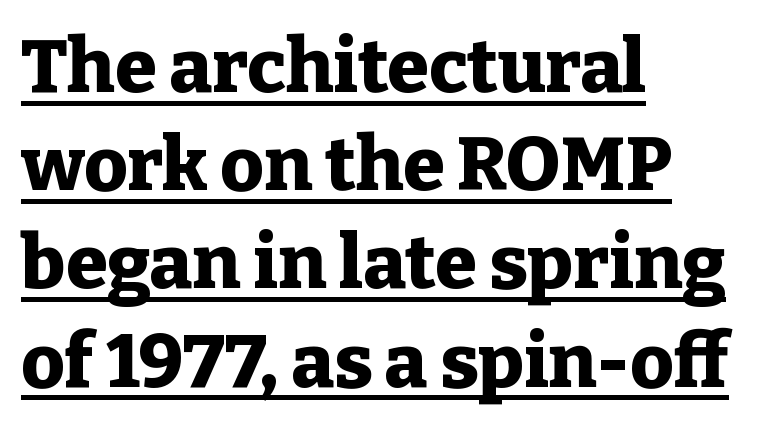
Q: Is the text bold? A: Yes.
Q: Is the text italic (slanted)? A: No, it is upright.
Q: Is the typeface a serif or a sans-serif typeface? A: Serif.
Q: Is the text underlined? A: Yes.
Q: How is the paragraph aligned? A: Left-aligned.
Q: Is the spacing between letters normal or unusually wide? A: Normal.
Q: Is the spacing between lines tight, normal or loose? A: Normal.
Q: Width (condensed, normal, or wide)? A: Normal.
Q: Stroke contrast? A: Low.
Q: x-height? A: Medium.
Q: Monospaced? A: No.
